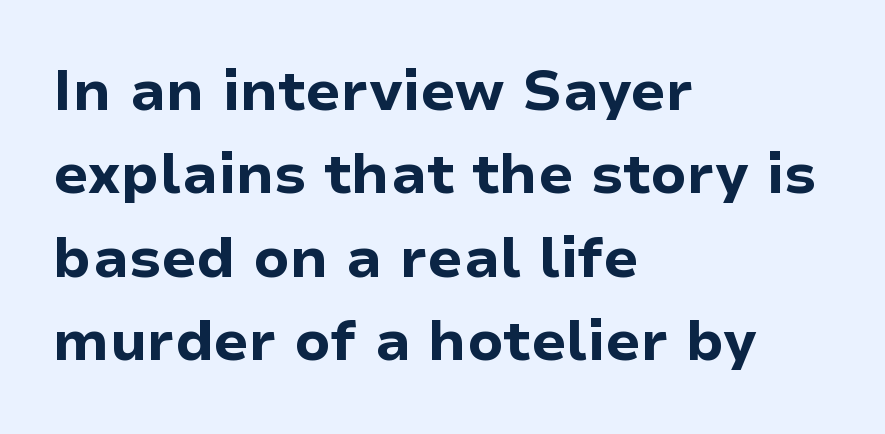
The image shows 56 px bold sans-serif type, upright; set left-aligned, normal line spacing (1.49x), normal letter spacing, not underlined; low stroke contrast and a medium x-height.
